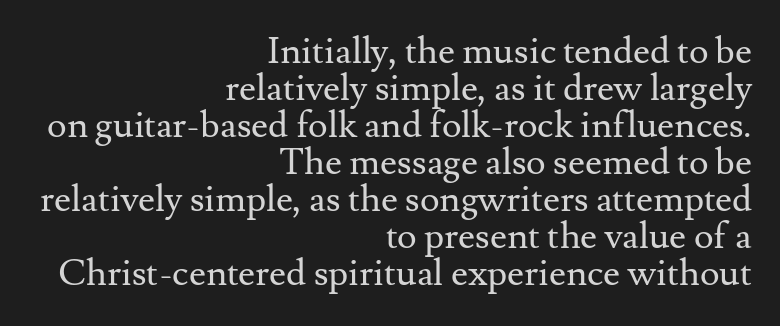
Q: Is the text bold? A: No.
Q: Is the text italic (slanted)? A: No, it is upright.
Q: Is the typeface a serif or a sans-serif typeface? A: Serif.
Q: Is the text underlined? A: No.
Q: How is the paragraph aligned? A: Right-aligned.
Q: Is the spacing between letters normal or unusually wide? A: Normal.
Q: Is the spacing between lines tight, normal or loose? A: Tight.
Q: Width (condensed, normal, or wide)? A: Normal.
Q: Stroke contrast? A: Medium.
Q: x-height? A: Small.
Q: Monospaced? A: No.
